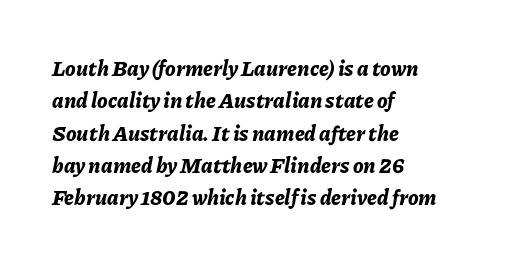
Q: Is the text bold? A: Yes.
Q: Is the text italic (slanted)? A: Yes, it leans right by about 11 degrees.
Q: Is the text underlined? A: No.
Q: How is the paragraph aligned? A: Left-aligned.
Q: Is the spacing between letters normal or unusually wide? A: Normal.
Q: Is the spacing between lines tight, normal or loose? A: Normal.
